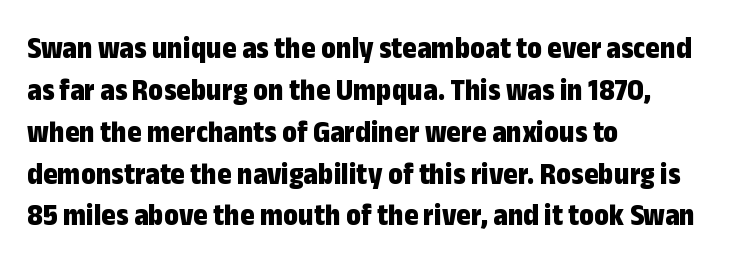
Is the block centered? No — it sits flush against the left margin. Here the designer chose a conventional face with non-uniform glyph widths. Typographically, this falls in the sans-serif category. Anything drawn beneath the words? Only blank space.
